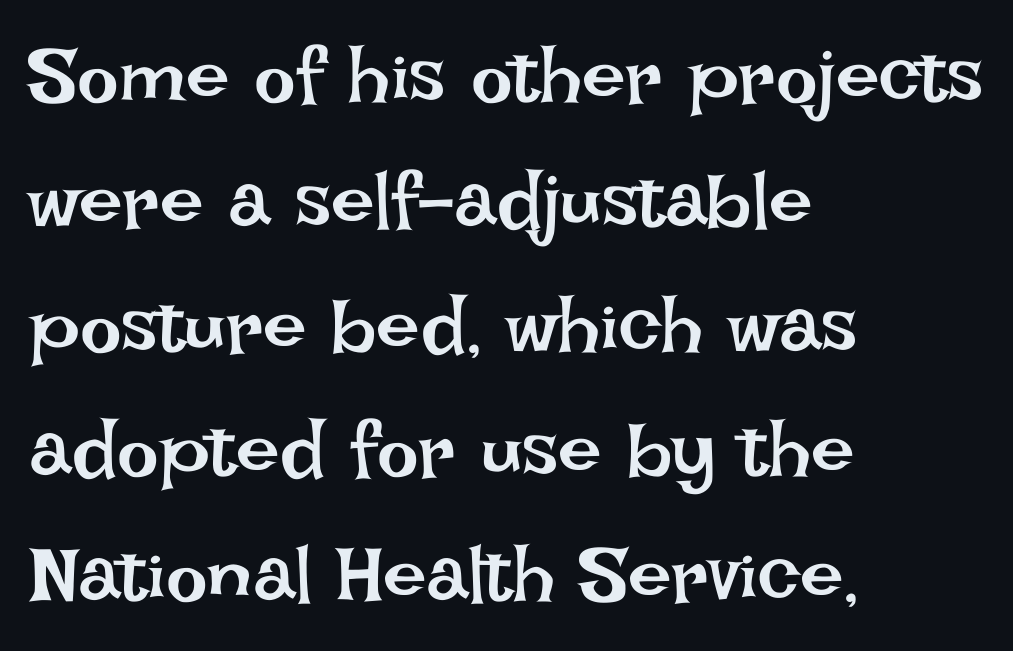
Stroke mass is kept to a normal reading level or below. Left-aligned paragraph, ragged on the right. You could not count columns in this text — the font is proportionally spaced. Every stem runs plumb, perpendicular to the baseline.
